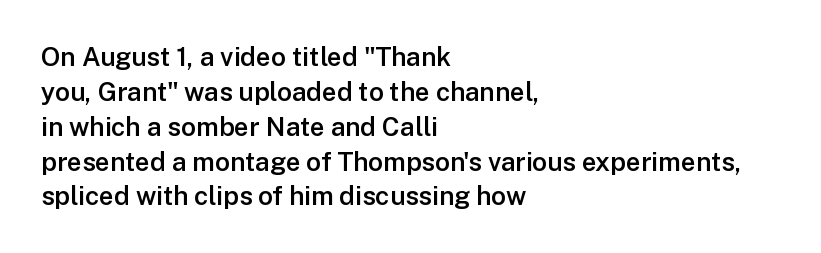
The image shows 26 px text type, upright; set left-aligned, normal line spacing (1.34x), normal letter spacing, not underlined.
